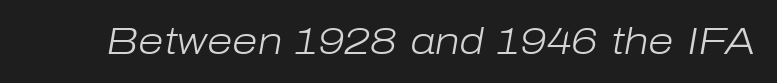
The image shows 37 px light type, italic (leaning right); set normal letter spacing, not underlined; low stroke contrast and a medium x-height.
